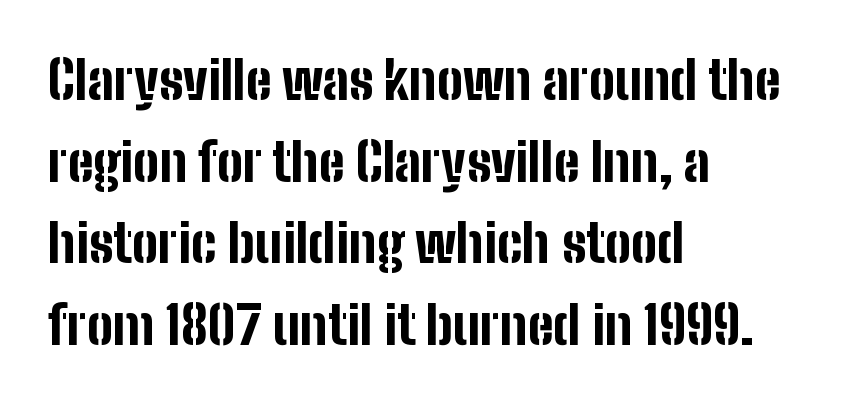
Q: Is the text bold? A: Yes.
Q: Is the text italic (slanted)? A: No, it is upright.
Q: Is the typeface a serif or a sans-serif typeface? A: Sans-serif.
Q: Is the text underlined? A: No.
Q: How is the paragraph aligned? A: Left-aligned.
Q: Is the spacing between letters normal or unusually wide? A: Normal.
Q: Is the spacing between lines tight, normal or loose? A: Normal.
Q: Width (condensed, normal, or wide)? A: Condensed.
Q: Stroke contrast? A: Low.
Q: x-height? A: Medium.
Q: Monospaced? A: No.
